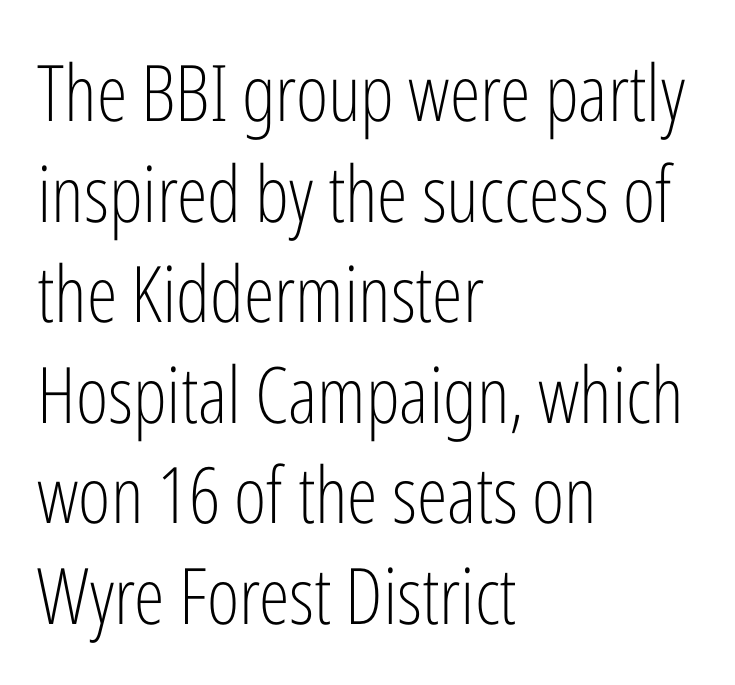
{"serif": "no", "italic": "no", "bold": "no", "weight": "light", "width": "condensed", "stroke_contrast": "low", "x_height": "medium", "monospaced": "no", "underline": "no", "align": "left", "line_spacing": "normal", "line_spacing_ratio": 1.29, "letter_spacing": "normal", "letter_spacing_em": 0.0, "glyph_px": 78}
